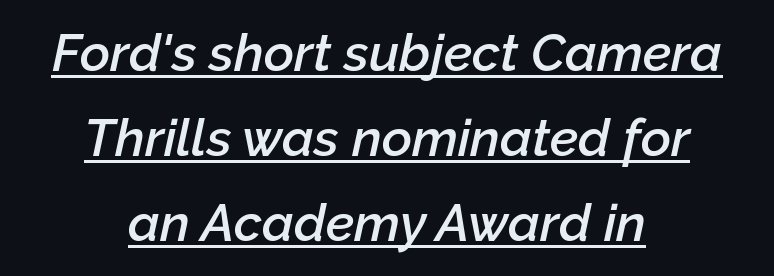
{"italic": "yes", "lean": "right", "slant_degrees": 12, "bold": "semi", "weight": "semibold", "width": "normal", "stroke_contrast": "low", "x_height": "medium", "monospaced": "no", "underline": "yes", "align": "center", "line_spacing": "normal", "line_spacing_ratio": 1.63, "letter_spacing": "normal", "letter_spacing_em": 0.0, "glyph_px": 52}
